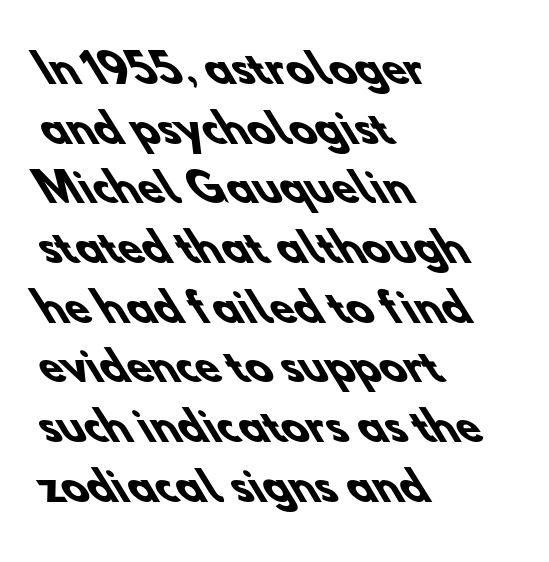
Descender tails drop into unmarked territory. These lines are set flush left with a ragged right edge. The face used here is proportionally spaced, like ordinary book or web type. The type family on display is of the sans-serif kind. Tracking here is standard; glyphs follow each other at the usual distance. The characters look thick and weighty, a clear bold.
